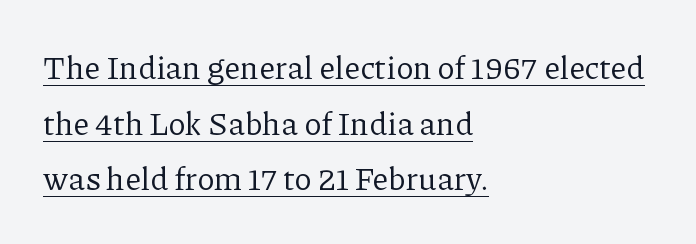
Proportional: the letters do not fall into vertical columns. Line starts are locked; line ends wander. Every stem runs plumb, perpendicular to the baseline. Compared with undecorated copy, this sample adds a rule below the words. The passage shown has conventional tracking throughout.
